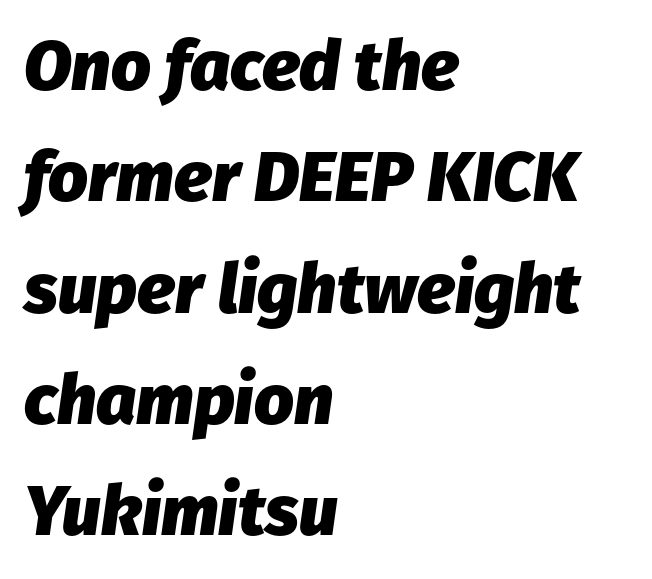
{"italic": "yes", "lean": "right", "slant_degrees": 8, "bold": "yes", "weight": "heavy", "width": "normal", "stroke_contrast": "low", "x_height": "medium", "monospaced": "no", "underline": "no", "align": "left", "line_spacing": "normal", "line_spacing_ratio": 1.59, "letter_spacing": "normal", "letter_spacing_em": 0.0, "glyph_px": 70}
